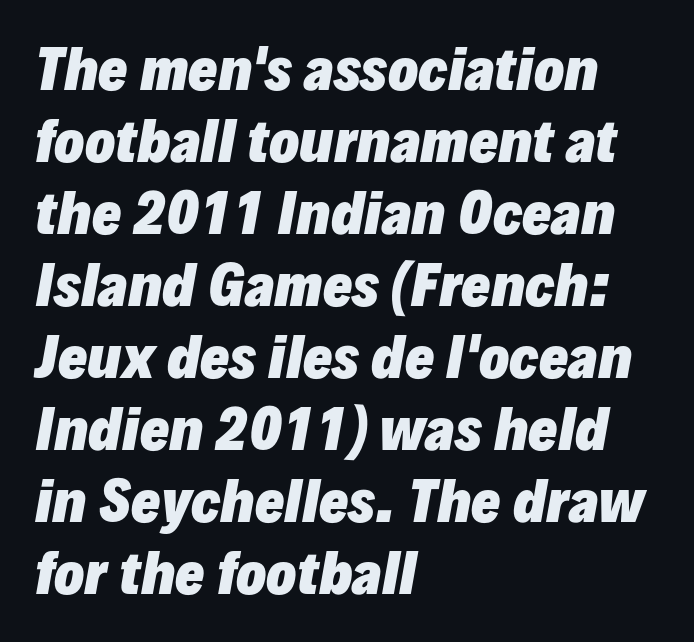
{"italic": "yes", "lean": "right", "slant_degrees": 10, "bold": "yes", "weight": "heavy", "width": "normal", "stroke_contrast": "low", "x_height": "medium", "monospaced": "no", "underline": "no", "align": "left", "line_spacing": "normal", "line_spacing_ratio": 1.31, "letter_spacing": "normal", "letter_spacing_em": 0.0, "glyph_px": 55}
